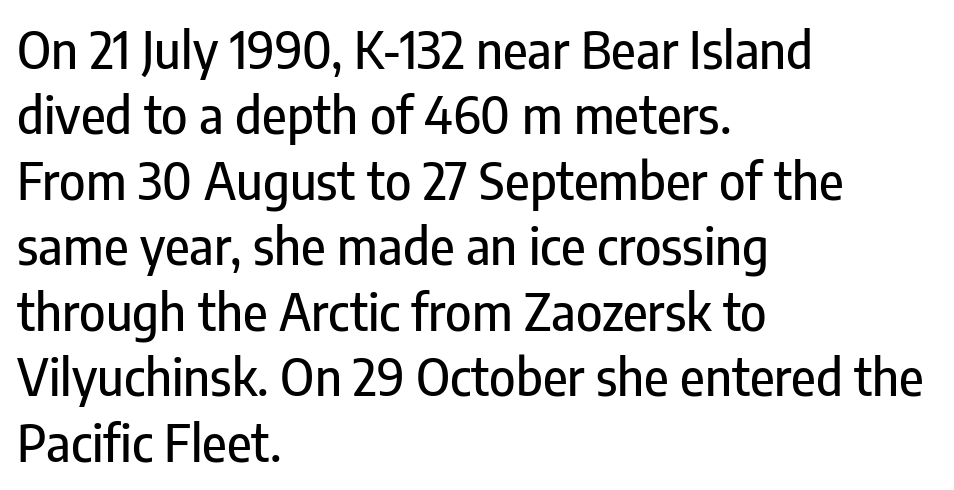
{"serif": "no", "italic": "no", "width": "condensed", "stroke_contrast": "low", "x_height": "medium", "monospaced": "no", "underline": "no", "align": "left", "line_spacing": "normal", "line_spacing_ratio": 1.31, "letter_spacing": "normal", "letter_spacing_em": 0.0, "glyph_px": 50}
